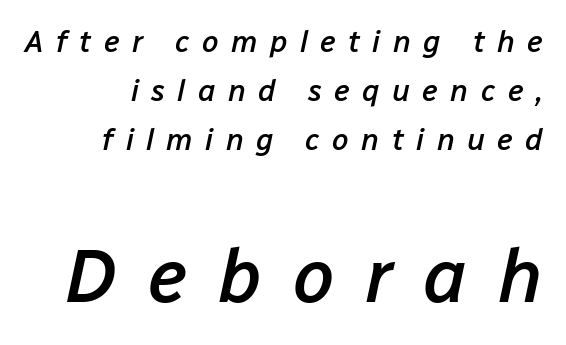
Successive baselines arrive at the customary interval. How heavy is the stroke? Medium-heavy — a semibold, shy of bold. Note the varied advance widths — an 'i' is clearly narrower than an 'm'. Substantial extra tracking has been applied to these lines. The passage shown is not underscored anywhere.
